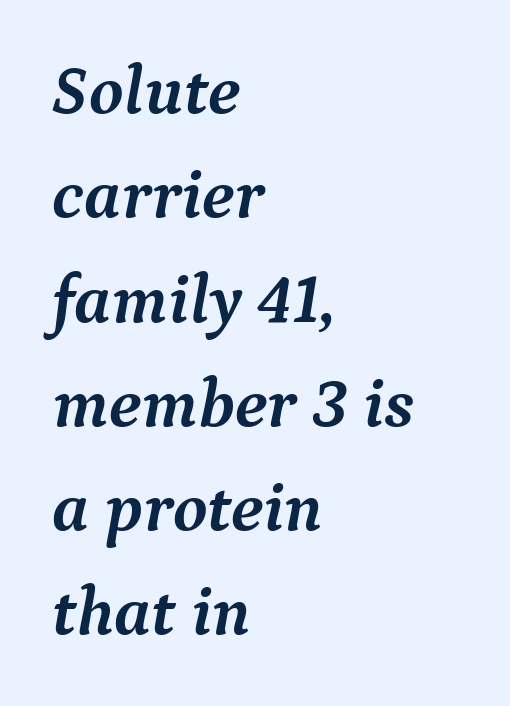
Looks like regular typesetting: each glyph gets only the width it needs. The passage shown leans; its letterforms are oblique. Unmarked baselines from the first word to the last. Horizontal bands of white between lines are of average thickness. The paragraph shown leans on its left margin. Compared with an ordinary text face, these strokes are far heavier — a full bold.
